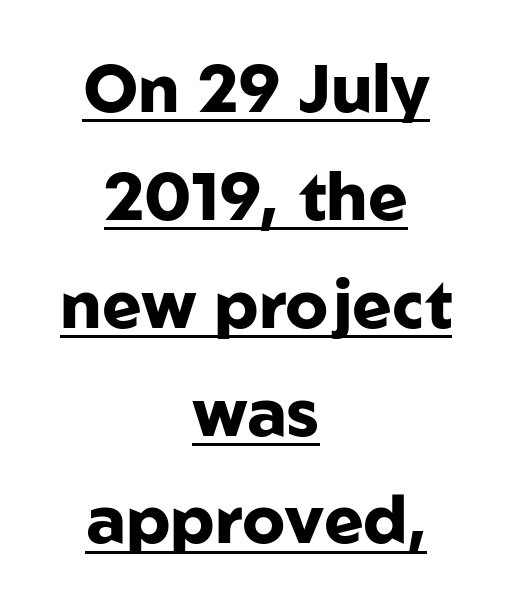
Q: Is the text bold? A: Yes.
Q: Is the text italic (slanted)? A: No, it is upright.
Q: Is the typeface a serif or a sans-serif typeface? A: Sans-serif.
Q: Is the text underlined? A: Yes.
Q: How is the paragraph aligned? A: Centered.
Q: Is the spacing between letters normal or unusually wide? A: Normal.
Q: Is the spacing between lines tight, normal or loose? A: Normal.
Q: Width (condensed, normal, or wide)? A: Normal.
Q: Stroke contrast? A: Low.
Q: x-height? A: Medium.
Q: Monospaced? A: No.
